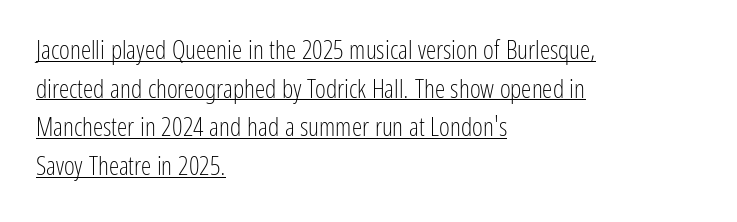
{"italic": "no", "bold": "no", "underline": "yes", "align": "left", "line_spacing": "normal", "line_spacing_ratio": 1.49, "letter_spacing": "normal", "letter_spacing_em": 0.0, "glyph_px": 26}
